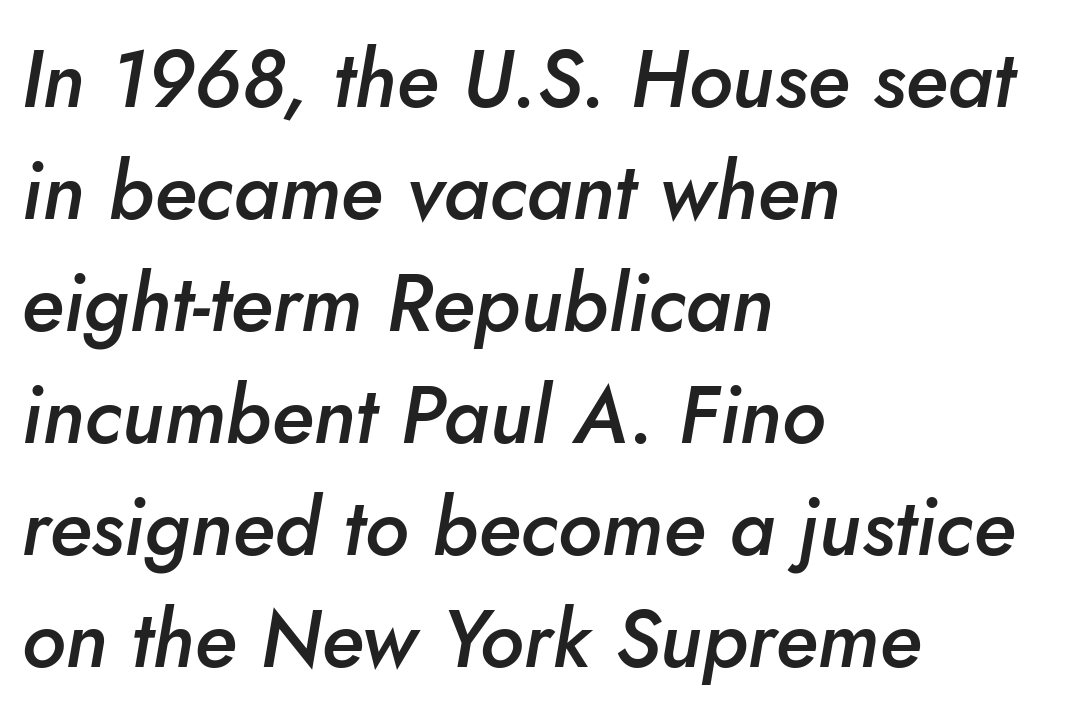
The glyphs look as if they've been sheared to an angle. Typeset ragged right — the left edge is the straight one. Type without underlining. The passage shown stacks its lines at a standard gap. Moderately thickened strokes mark this as semibold type. Does extra space separate the letters? No, they use regular spacing.
